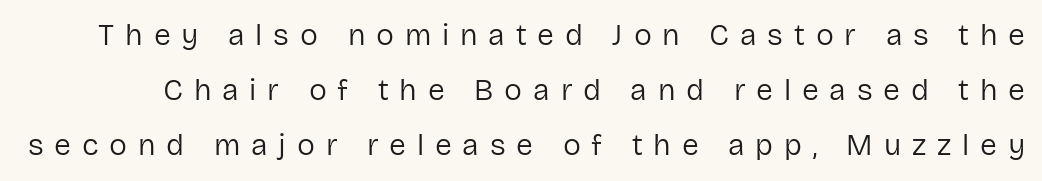
The image shows 30 px regular-weight sans-serif type, upright; set line spacing 1.83x, unusually wide letter spacing (+0.36 em), not underlined; low stroke contrast and a medium x-height.
